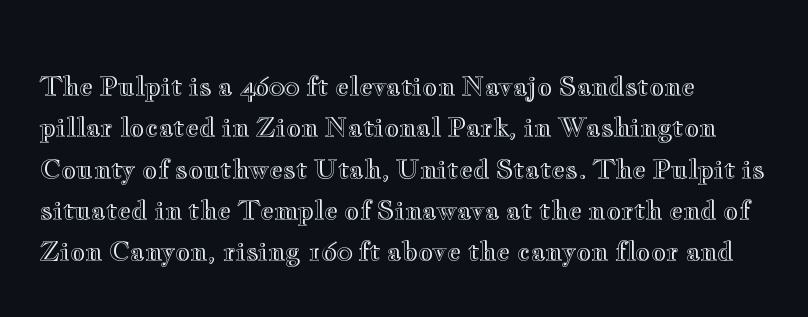
{"italic": "no", "underline": "no", "line_spacing": "normal", "line_spacing_ratio": 1.59, "letter_spacing": "normal", "letter_spacing_em": 0.0, "glyph_px": 26}
